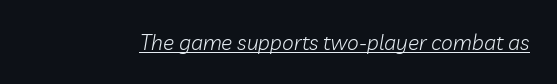
The image shows 21 px text type, italic (leaning right); set normal letter spacing, underlined.
